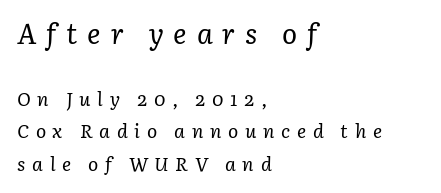
The image shows 28 px regular-weight serif type, italic (leaning right); set left-aligned, normal line spacing (1.7x), unusually wide letter spacing (+0.35 em), not underlined; the first (top) block is 1.47x larger; low stroke contrast and a medium x-height.
